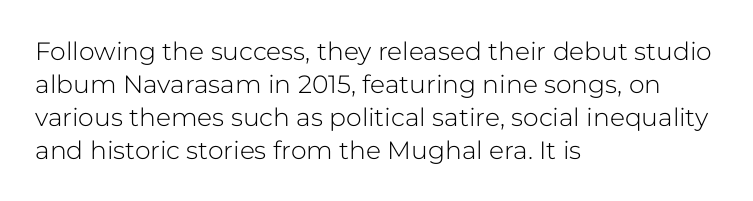
The setting favours the left margin, as ordinary paragraphs usually do. The letters stand upright; this is a roman face. Does the leading feel generous? No, just average. The passage shown has conventional tracking throughout. Each stroke keeps to a modest, everyday thickness or less.
